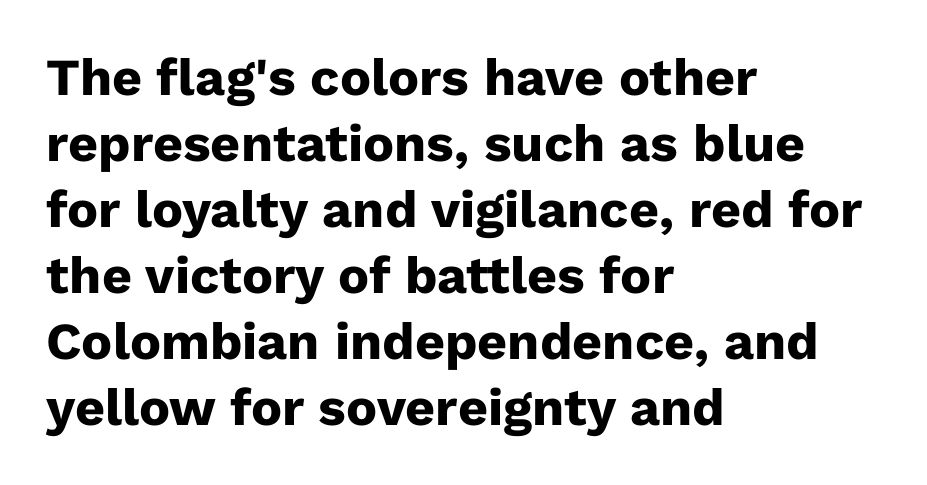
The image shows 52 px heavy sans-serif type, upright; set left-aligned, normal line spacing (1.27x), normal letter spacing, not underlined; low stroke contrast and a medium x-height.
